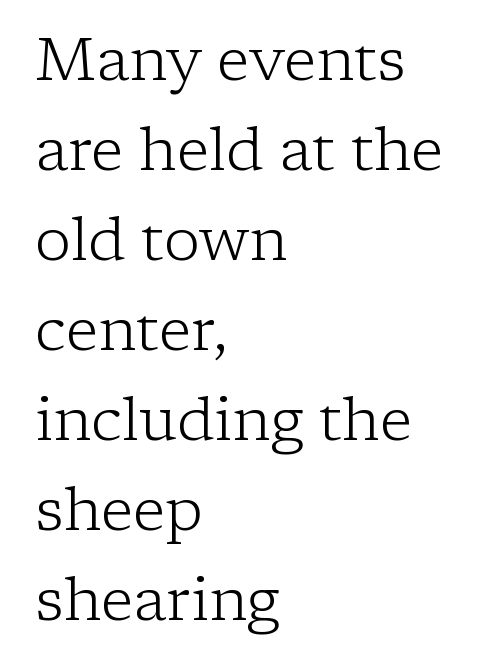
Q: Is the text bold? A: No.
Q: Is the text italic (slanted)? A: No, it is upright.
Q: Is the typeface a serif or a sans-serif typeface? A: Serif.
Q: Is the text underlined? A: No.
Q: How is the paragraph aligned? A: Left-aligned.
Q: Is the spacing between letters normal or unusually wide? A: Normal.
Q: Is the spacing between lines tight, normal or loose? A: Normal.
Q: Width (condensed, normal, or wide)? A: Normal.
Q: Stroke contrast? A: Low.
Q: x-height? A: Medium.
Q: Monospaced? A: No.
